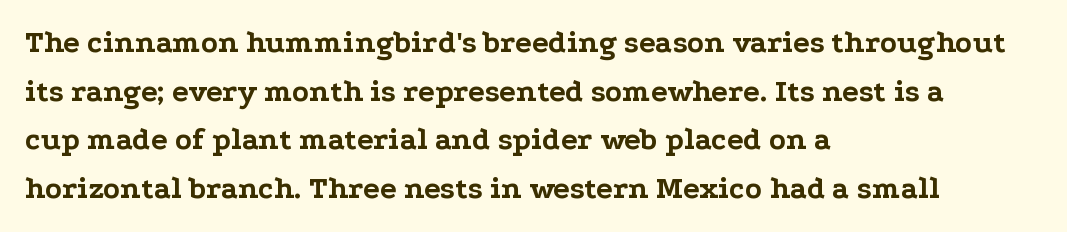
The image shows 31 px bold, wide serif type, upright; set left-aligned, normal line spacing (1.57x), normal letter spacing, not underlined; low stroke contrast and a medium x-height.
